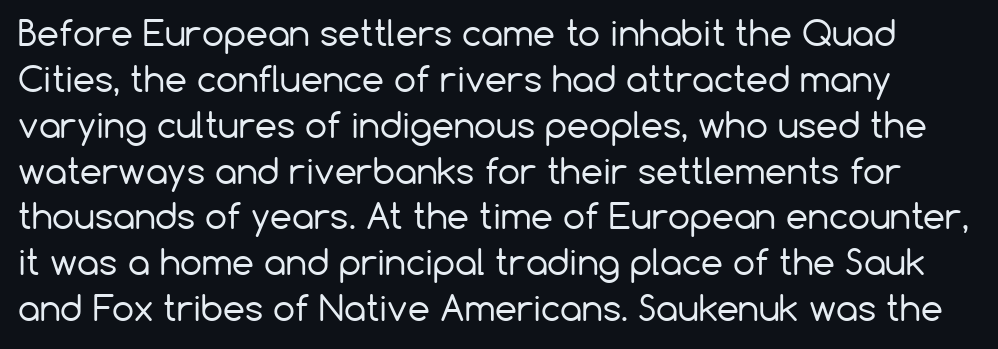
Q: Is the text bold? A: No.
Q: Is the text italic (slanted)? A: No, it is upright.
Q: Is the typeface a serif or a sans-serif typeface? A: Sans-serif.
Q: Is the text underlined? A: No.
Q: Is the spacing between letters normal or unusually wide? A: Normal.
Q: Is the spacing between lines tight, normal or loose? A: Normal.
Q: Width (condensed, normal, or wide)? A: Normal.
Q: Stroke contrast? A: Low.
Q: x-height? A: Medium.
Q: Monospaced? A: No.
